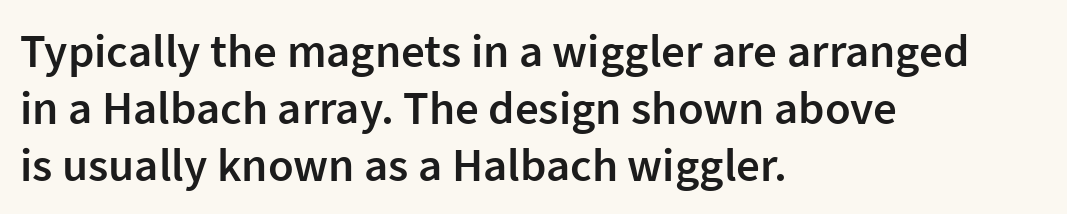
{"serif": "no", "italic": "no", "bold": "semi", "weight": "semibold", "width": "normal", "stroke_contrast": "low", "x_height": "medium", "monospaced": "no", "underline": "no", "align": "left", "line_spacing_ratio": 1.21, "letter_spacing": "normal", "letter_spacing_em": 0.0, "glyph_px": 47}
